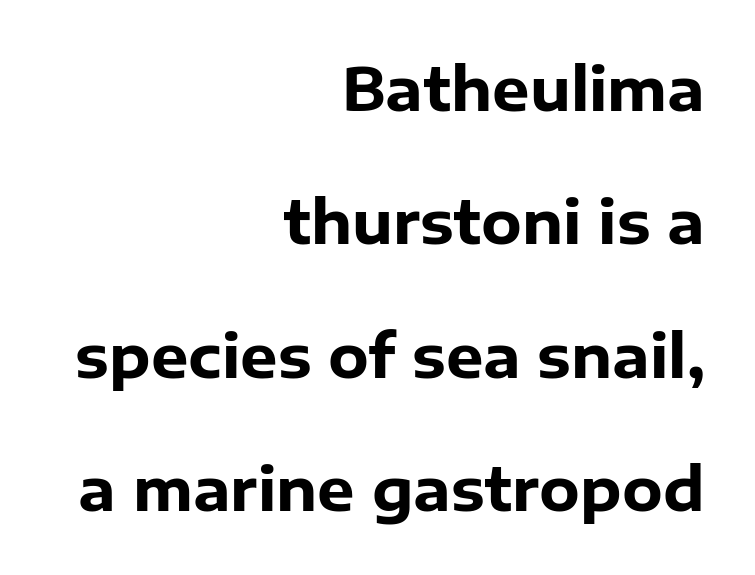
Q: Is the text bold? A: Yes.
Q: Is the text italic (slanted)? A: No, it is upright.
Q: Is the typeface a serif or a sans-serif typeface? A: Sans-serif.
Q: Is the text underlined? A: No.
Q: How is the paragraph aligned? A: Right-aligned.
Q: Is the spacing between letters normal or unusually wide? A: Normal.
Q: Is the spacing between lines tight, normal or loose? A: Loose.
Q: Width (condensed, normal, or wide)? A: Normal.
Q: Stroke contrast? A: Low.
Q: x-height? A: Medium.
Q: Monospaced? A: No.
